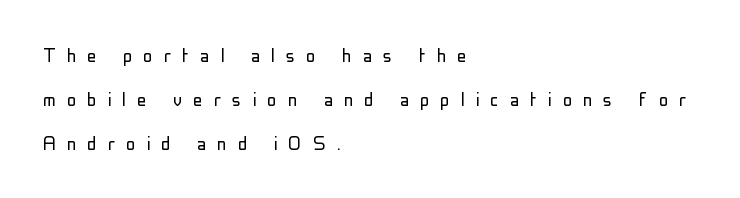
{"italic": "no", "bold": "no", "underline": "no", "align": "left", "line_spacing": "loose", "line_spacing_ratio": 1.91, "letter_spacing": "wide", "letter_spacing_em": 0.48, "glyph_px": 23}
